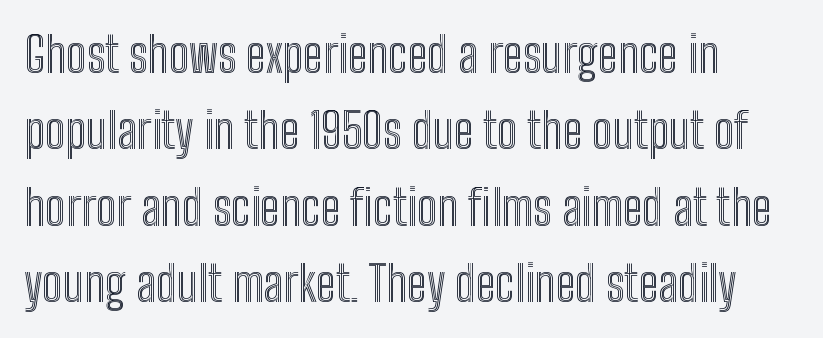
{"italic": "no", "width": "condensed", "x_height": "medium", "monospaced": "no", "underline": "no", "align": "left", "line_spacing": "normal", "line_spacing_ratio": 1.56, "letter_spacing": "normal", "letter_spacing_em": 0.0, "glyph_px": 49}
